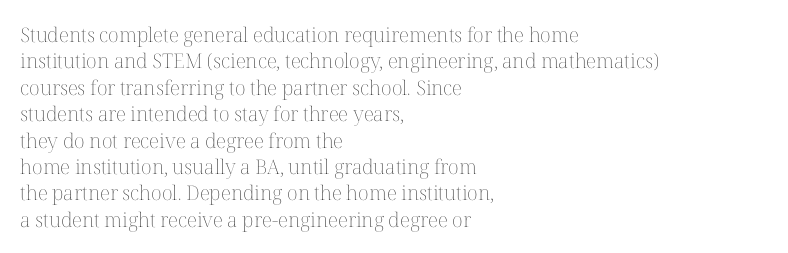
{"italic": "no", "bold": "no", "underline": "no", "align": "left", "line_spacing": "normal", "line_spacing_ratio": 1.32, "letter_spacing": "normal", "letter_spacing_em": 0.0, "glyph_px": 20}
